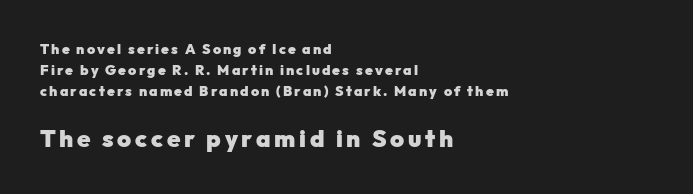
Leftover space on each line is placed entirely after the last word. Do the letters lean? They stand straight. Every letter is thick-stroked: bold, no question. The passage shown is not underscored anywhere.
